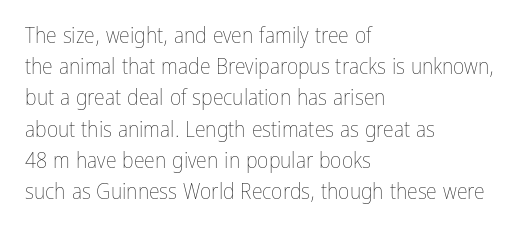
{"italic": "no", "bold": "no", "underline": "no", "align": "left", "line_spacing": "normal", "line_spacing_ratio": 1.42, "letter_spacing": "normal", "letter_spacing_em": 0.0, "glyph_px": 22}
